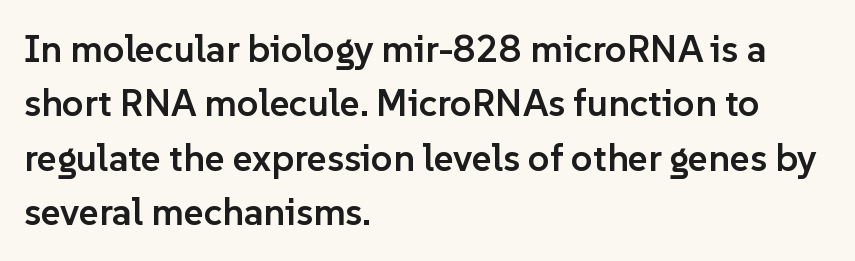
{"serif": "no", "italic": "no", "bold": "semi", "weight": "semibold", "width": "normal", "stroke_contrast": "low", "x_height": "medium", "monospaced": "no", "underline": "no", "align": "left", "line_spacing": "normal", "line_spacing_ratio": 1.43, "letter_spacing": "normal", "letter_spacing_em": 0.0, "glyph_px": 38}
